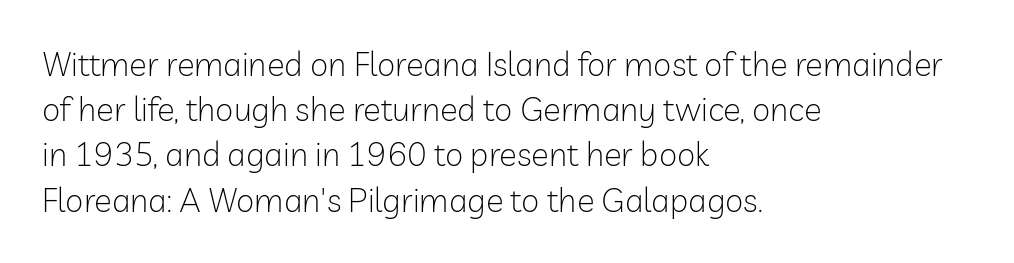
Underlining? Definitely not there. The lines sit at an ordinary, default distance from one another. Nope, not italic — everything's standing straight. The letters sit at their default tracking, neither squeezed nor spread.
